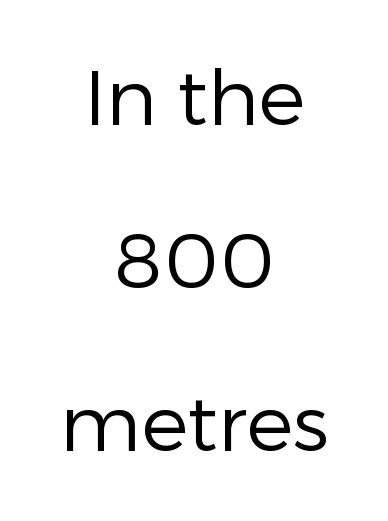
{"serif": "no", "italic": "no", "bold": "no", "weight": "regular", "width": "normal", "stroke_contrast": "low", "x_height": "medium", "monospaced": "no", "underline": "no", "align": "center", "line_spacing": "loose", "line_spacing_ratio": 2.09, "letter_spacing": "normal", "letter_spacing_em": 0.0, "glyph_px": 78}
